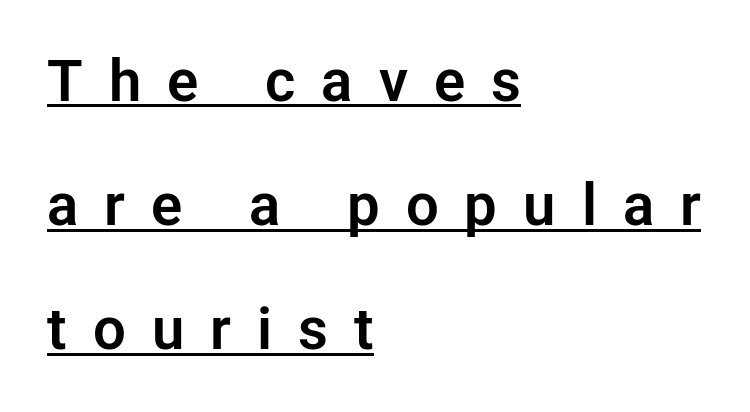
{"serif": "no", "italic": "no", "width": "normal", "stroke_contrast": "low", "x_height": "medium", "monospaced": "no", "underline": "yes", "align": "left", "line_spacing": "loose", "line_spacing_ratio": 2.14, "letter_spacing": "wide", "letter_spacing_em": 0.45, "glyph_px": 58}
